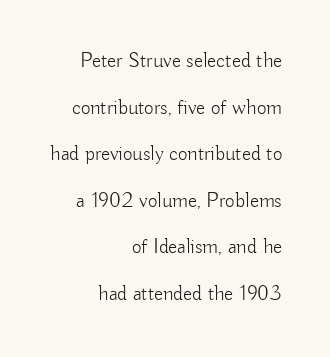
Q: Is the text bold? A: No.
Q: Is the text italic (slanted)? A: No, it is upright.
Q: Is the text underlined? A: No.
Q: How is the paragraph aligned? A: Right-aligned.
Q: Is the spacing between letters normal or unusually wide? A: Normal.
Q: Is the spacing between lines tight, normal or loose? A: Loose.
